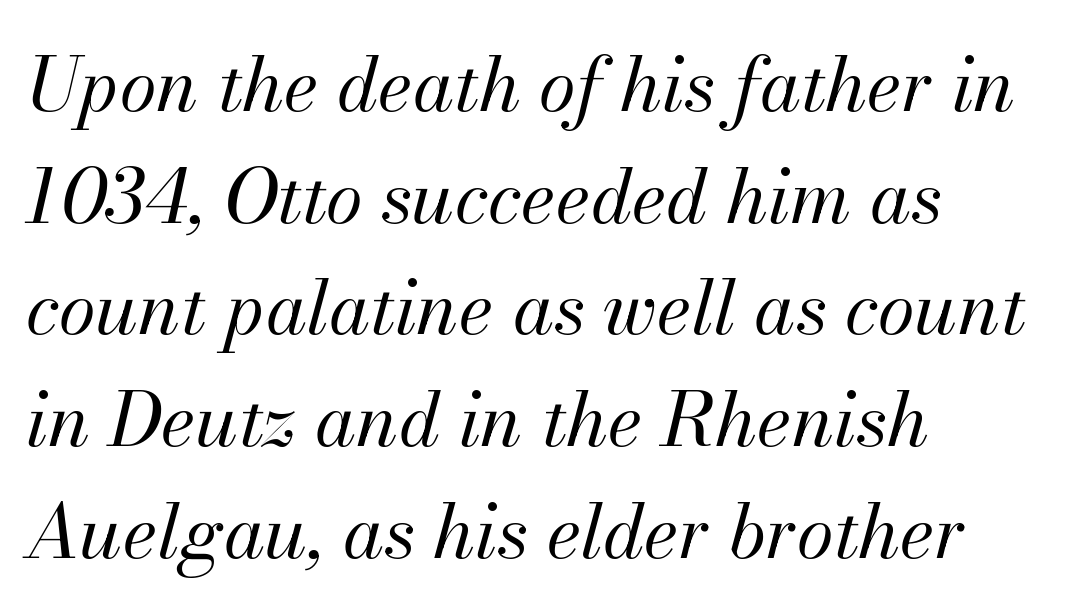
{"italic": "yes", "lean": "right", "slant_degrees": 13, "bold": "no", "weight": "regular", "width": "normal", "stroke_contrast": "medium", "x_height": "small", "monospaced": "no", "underline": "no", "align": "left", "line_spacing": "normal", "line_spacing_ratio": 1.49, "letter_spacing": "normal", "letter_spacing_em": 0.0, "glyph_px": 75}
